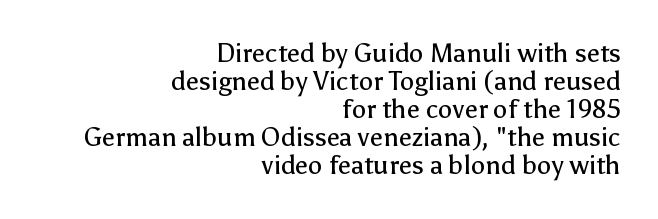
{"italic": "no", "bold": "no", "underline": "no", "align": "right", "line_spacing": "tight", "line_spacing_ratio": 1.08, "letter_spacing": "normal", "letter_spacing_em": 0.0, "glyph_px": 26}
